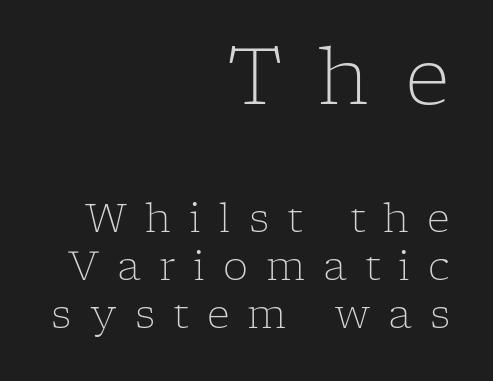
Q: Is the text bold? A: No.
Q: Is the text italic (slanted)? A: No, it is upright.
Q: Is the typeface a serif or a sans-serif typeface? A: Serif.
Q: Is the text underlined? A: No.
Q: How is the paragraph aligned? A: Right-aligned.
Q: Is the spacing between letters normal or unusually wide? A: Unusually wide.
Q: Which block of text is set in a larger size, the first (top) or the second (bottom)? A: The first (top) one.
Q: Width (condensed, normal, or wide)? A: Normal.
Q: Stroke contrast? A: Low.
Q: x-height? A: Medium.
Q: Monospaced? A: No.
